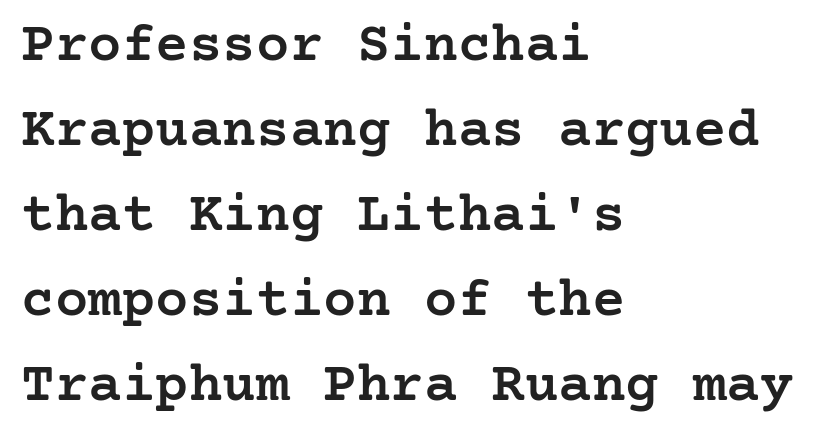
Notice the strokes are somewhat thickened but not fully heavy: this is a semibold. Quick note: not italic, upright. What's the leading like? Ordinary, nothing unusual. The type family on display is of the serif kind.
